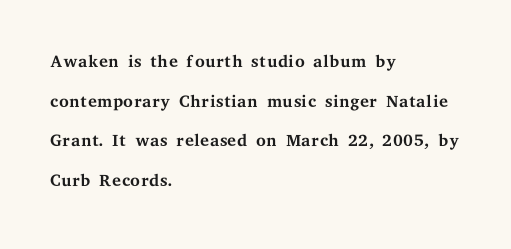
No italicization has been applied; the sample stays upright. Which margin do the lines hug? The left one — the right edge is uneven. Interline gaps are of average width in this sample. Descender tails drop into unmarked territory.
